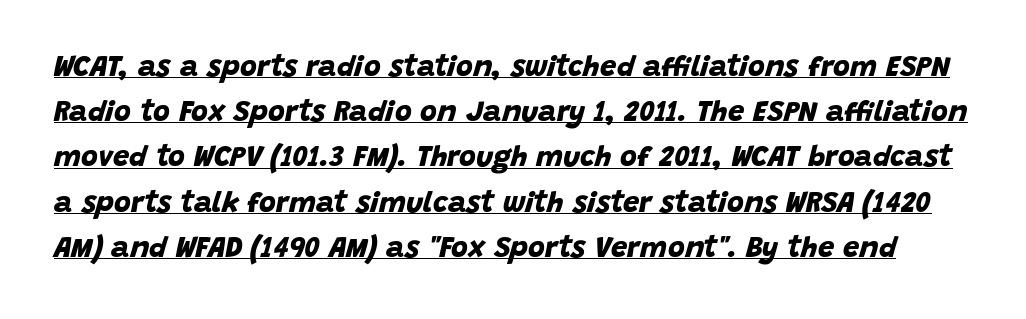
The image shows 29 px bold sans-serif type; set normal line spacing (1.56x), normal letter spacing, underlined; low stroke contrast and a large x-height.
